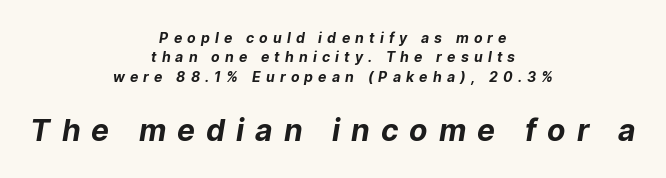
Q: Is the text bold? A: Yes.
Q: Is the typeface a serif or a sans-serif typeface? A: Sans-serif.
Q: Is the text underlined? A: No.
Q: How is the paragraph aligned? A: Centered.
Q: Is the spacing between letters normal or unusually wide? A: Unusually wide.
Q: Is the spacing between lines tight, normal or loose? A: Normal.
Q: Which block of text is set in a larger size, the first (top) or the second (bottom)? A: The second (bottom) one.
Q: Width (condensed, normal, or wide)? A: Normal.
Q: Stroke contrast? A: Low.
Q: x-height? A: Medium.
Q: Monospaced? A: No.
